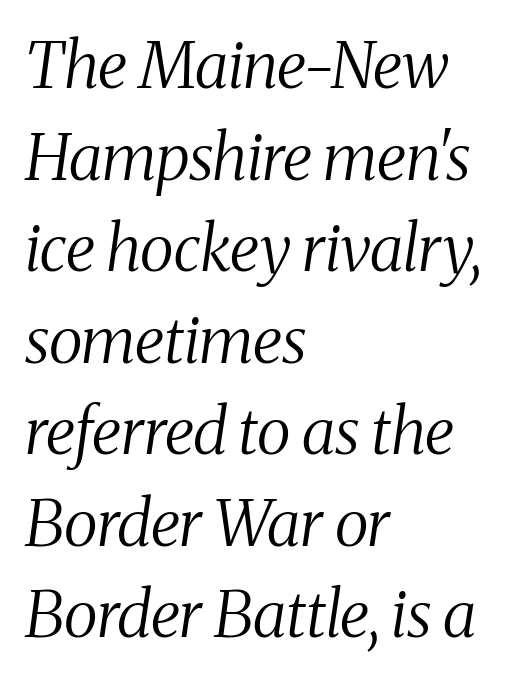
Q: Is the text bold? A: No.
Q: Is the text italic (slanted)? A: Yes, it leans right by about 8 degrees.
Q: Is the typeface a serif or a sans-serif typeface? A: Serif.
Q: Is the text underlined? A: No.
Q: How is the paragraph aligned? A: Left-aligned.
Q: Is the spacing between letters normal or unusually wide? A: Normal.
Q: Is the spacing between lines tight, normal or loose? A: Normal.
Q: Width (condensed, normal, or wide)? A: Condensed.
Q: Stroke contrast? A: Medium.
Q: x-height? A: Medium.
Q: Monospaced? A: No.
